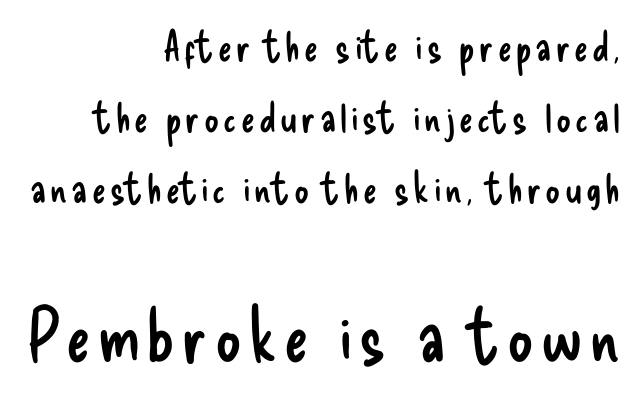
{"serif": "no", "italic": "no", "bold": "no", "weight": "regular", "width": "condensed", "stroke_contrast": "low", "x_height": "small", "monospaced": "no", "underline": "no", "align": "right", "line_spacing_ratio": 1.73, "larger_block": "second", "size_ratio": 1.76, "glyph_px": 72}
